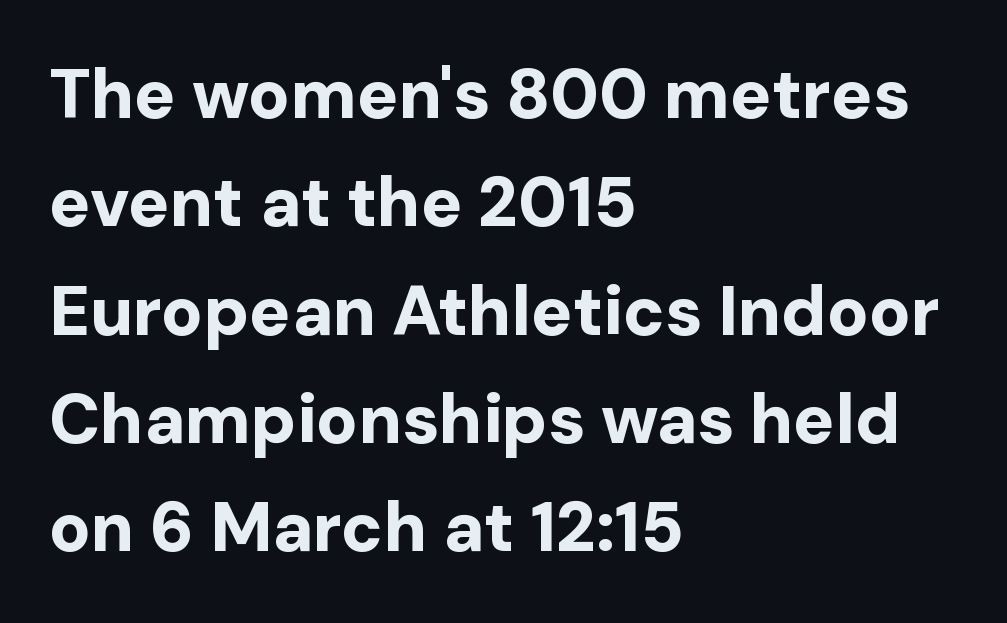
{"serif": "no", "italic": "no", "bold": "yes", "weight": "bold", "width": "normal", "stroke_contrast": "low", "x_height": "medium", "monospaced": "no", "underline": "no", "align": "left", "line_spacing": "normal", "line_spacing_ratio": 1.57, "letter_spacing": "normal", "letter_spacing_em": 0.0, "glyph_px": 69}
